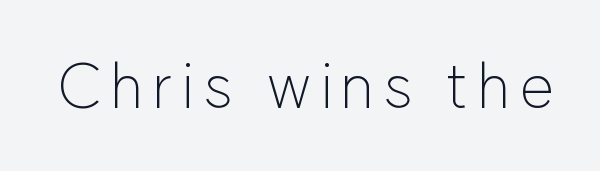
The image shows 62 px light sans-serif type, upright; set not underlined; low stroke contrast and a medium x-height.
